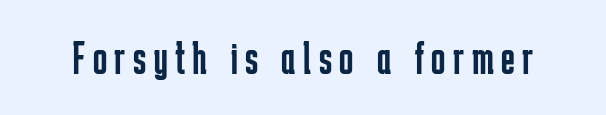
{"serif": "no", "italic": "no", "bold": "no", "weight": "regular", "width": "condensed", "stroke_contrast": "low", "x_height": "medium", "monospaced": "no", "underline": "no", "glyph_px": 47}
